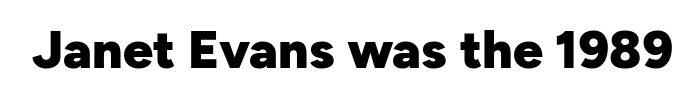
Chunky letters — that's bold for sure. Has an underline been added? It has not. Does extra space separate the letters? No, they use regular spacing. This sample has the flowing, uneven cadence of proportional lettering. Are there feet on the stems? There aren't — it's a sans. This sample uses an upright cut, with every glyph sitting square on the baseline.
